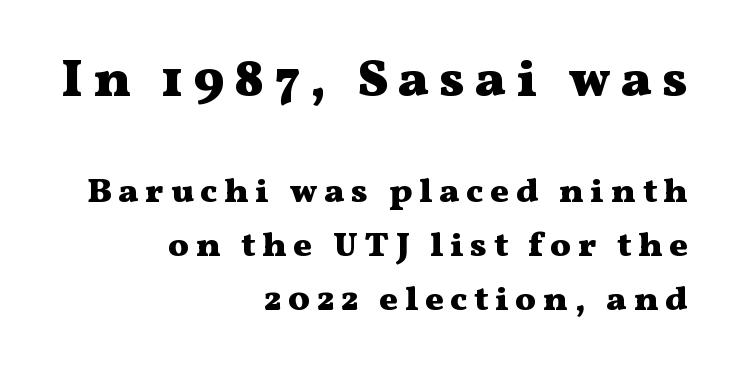
The image shows 53 px heavy, wide serif type, upright; set right-aligned, normal line spacing (1.53x), not underlined; the first (top) block is 1.51x larger; medium stroke contrast and a medium x-height.
